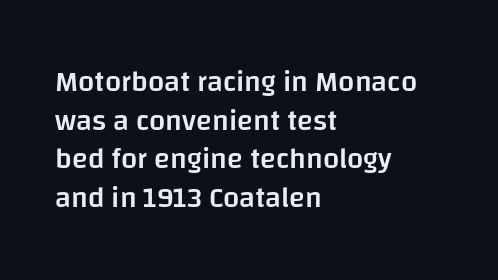
{"serif": "no", "italic": "no", "bold": "semi", "weight": "semibold", "width": "normal", "stroke_contrast": "low", "x_height": "large", "monospaced": "no", "underline": "no", "align": "left", "line_spacing": "normal", "line_spacing_ratio": 1.33, "letter_spacing": "normal", "letter_spacing_em": 0.0, "glyph_px": 29}
